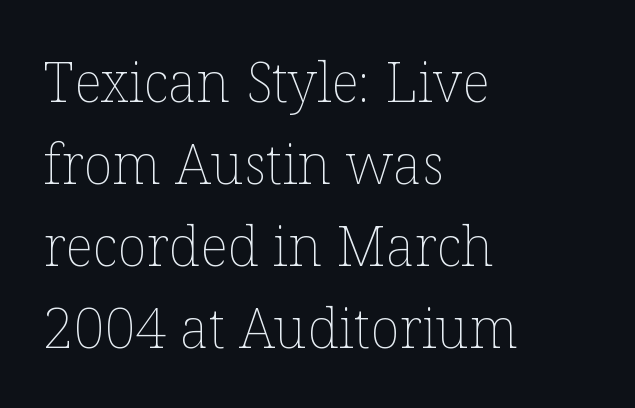
{"italic": "no", "bold": "no", "weight": "thin", "width": "normal", "stroke_contrast": "low", "x_height": "medium", "monospaced": "no", "underline": "no", "align": "left", "line_spacing": "normal", "line_spacing_ratio": 1.49, "letter_spacing": "normal", "letter_spacing_em": 0.0, "glyph_px": 55}
